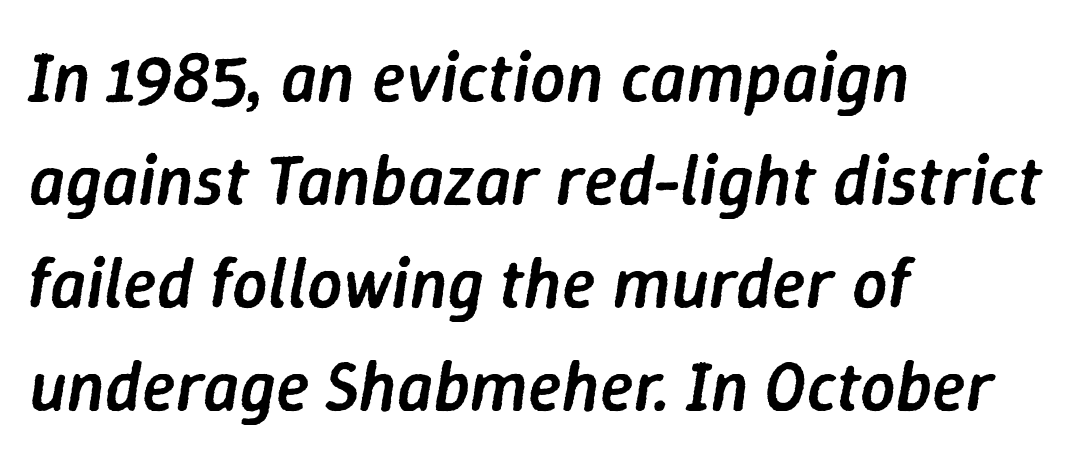
The image shows 70 px semibold type, italic (leaning right); set left-aligned, normal line spacing (1.47x), normal letter spacing, not underlined; low stroke contrast and a medium x-height.
